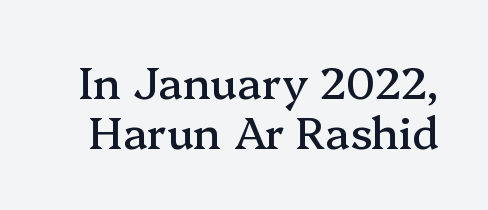
Regarding leading, the lines here are crowded together. Letter spacing: default. Decoration check: the copy has no underline. Ordinary non-slanted type is in use. This sample has the flowing, uneven cadence of proportional lettering. Is this a sans? No — the strokes have serifs.
